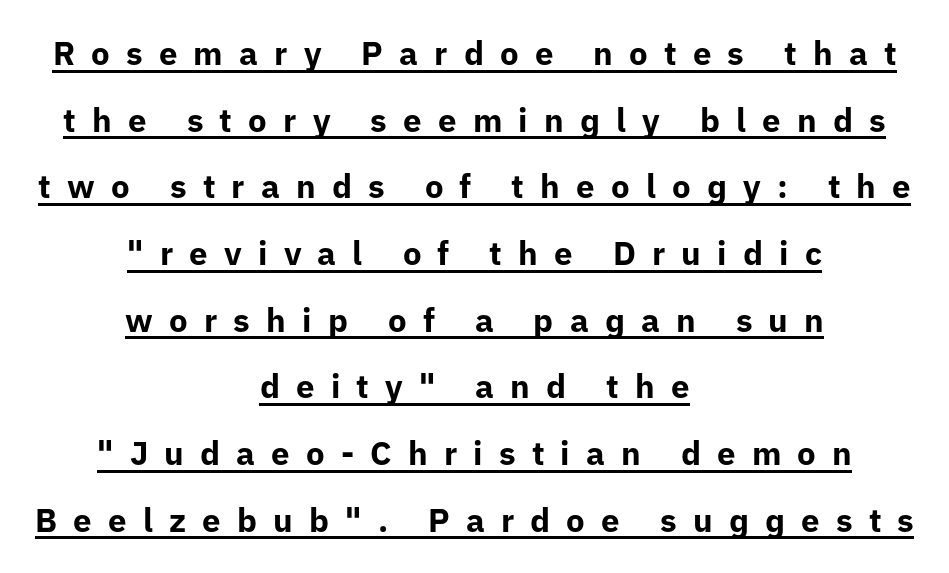
{"serif": "no", "italic": "no", "bold": "yes", "weight": "bold", "width": "normal", "stroke_contrast": "low", "x_height": "medium", "monospaced": "no", "underline": "yes", "align": "center", "line_spacing": "loose", "line_spacing_ratio": 2.02, "letter_spacing": "wide", "letter_spacing_em": 0.49, "glyph_px": 33}
